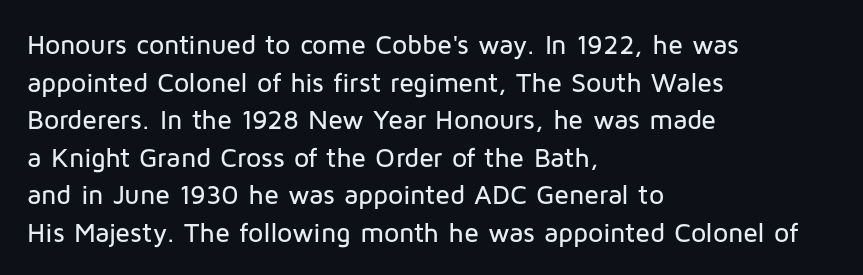
Plain, unruled lines of type. The lines in this sample share a left origin and differ only in where they stop. The specimen reads as upright at a glance. Letter spacing: default. If you measured baseline to baseline, you'd find a middling distance.
